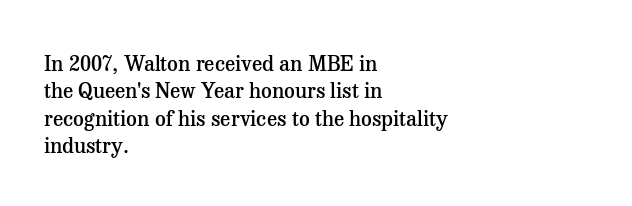
The image shows 21 px text type, upright; set left-aligned, normal line spacing (1.3x), normal letter spacing, not underlined.
